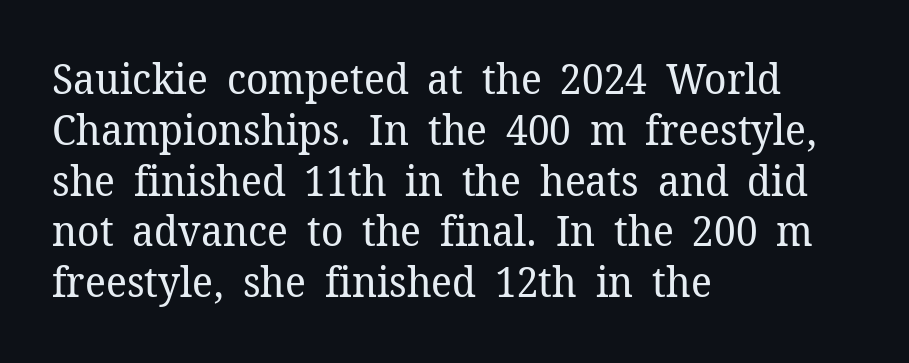
{"serif": "yes", "italic": "no", "bold": "no", "weight": "regular", "width": "normal", "stroke_contrast": "low", "x_height": "medium", "monospaced": "no", "underline": "no", "align": "left", "line_spacing_ratio": 1.21, "letter_spacing": "normal", "letter_spacing_em": 0.0, "glyph_px": 42}
